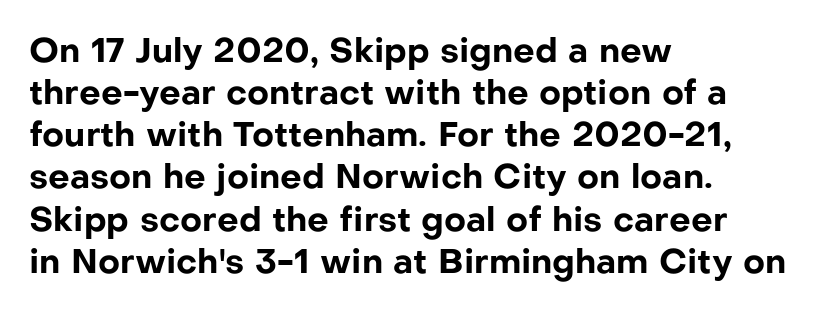
The image shows 34 px bold sans-serif type, upright; set left-aligned, line spacing 1.24x, normal letter spacing, not underlined; low stroke contrast and a medium x-height.
